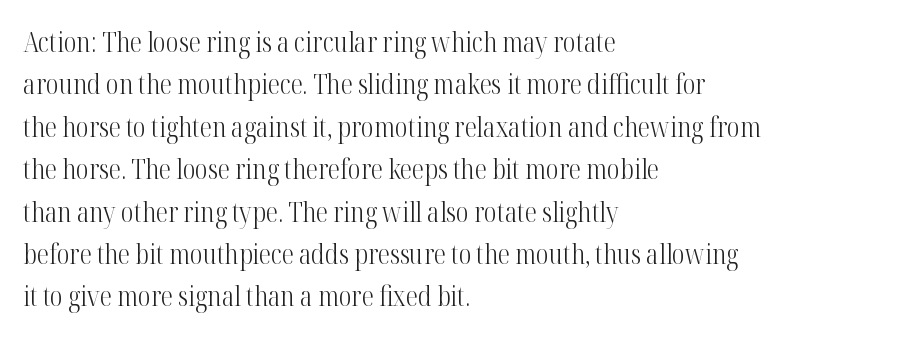
Characters follow at the spacing the type designer built in. Where is the straight margin? On the left. Weight: regular or lighter. Check the space under the baseline: it is left empty. Each new line begins a customary step beneath the previous one.
